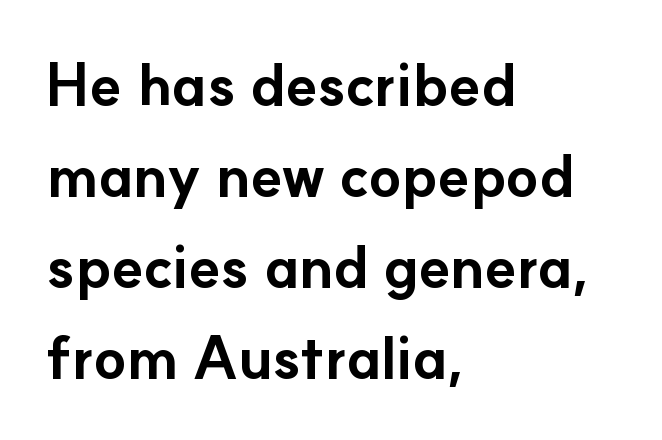
Q: Is the text bold? A: Yes.
Q: Is the text italic (slanted)? A: No, it is upright.
Q: Is the typeface a serif or a sans-serif typeface? A: Sans-serif.
Q: Is the text underlined? A: No.
Q: How is the paragraph aligned? A: Left-aligned.
Q: Is the spacing between letters normal or unusually wide? A: Normal.
Q: Is the spacing between lines tight, normal or loose? A: Normal.
Q: Width (condensed, normal, or wide)? A: Normal.
Q: Stroke contrast? A: Low.
Q: x-height? A: Small.
Q: Monospaced? A: No.
